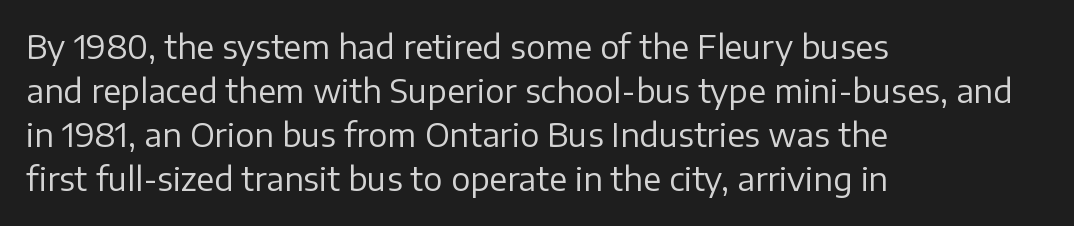
Words appear dense and cohesive because spacing is normal. Bold? No — there's no thickening of the strokes. Ordinary non-slanted type is in use. A typesetter would call this leading conventional body-copy spacing. The passage shown is typed in a proportional face where columns would drift. Type style note: lacks serifs.
